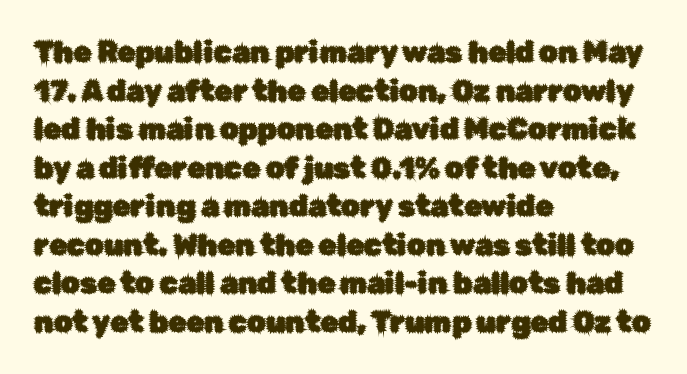
Q: Is the text italic (slanted)? A: No, it is upright.
Q: Is the typeface a serif or a sans-serif typeface? A: Sans-serif.
Q: Is the text underlined? A: No.
Q: How is the paragraph aligned? A: Left-aligned.
Q: Is the spacing between letters normal or unusually wide? A: Normal.
Q: Is the spacing between lines tight, normal or loose? A: Normal.
Q: Width (condensed, normal, or wide)? A: Normal.
Q: Stroke contrast? A: Low.
Q: x-height? A: Medium.
Q: Monospaced? A: No.
